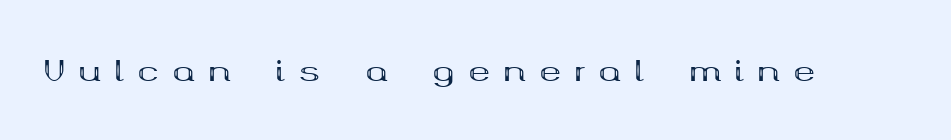
{"serif": "yes", "italic": "no", "bold": "yes", "weight": "bold", "width": "wide", "stroke_contrast": "medium", "x_height": "medium", "monospaced": "no", "underline": "no", "letter_spacing": "wide", "letter_spacing_em": 0.47, "glyph_px": 29}
